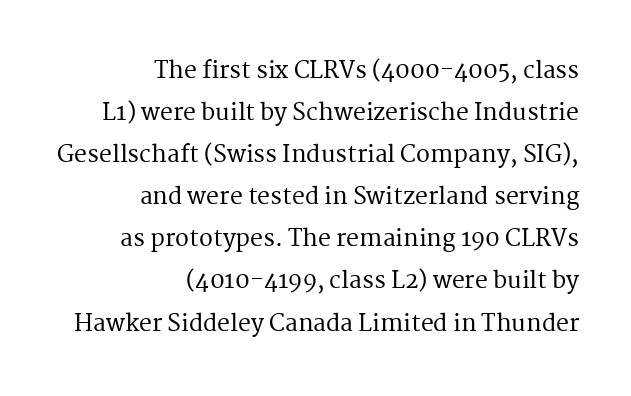
Q: Is the text italic (slanted)? A: No, it is upright.
Q: Is the text underlined? A: No.
Q: How is the paragraph aligned? A: Right-aligned.
Q: Is the spacing between letters normal or unusually wide? A: Normal.
